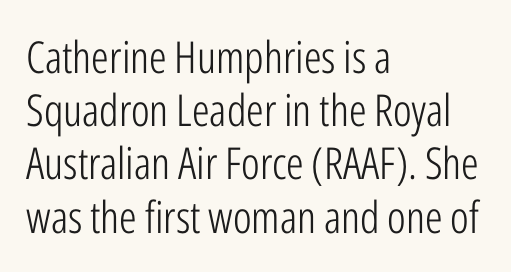
Q: Is the text bold? A: No.
Q: Is the text italic (slanted)? A: No, it is upright.
Q: Is the typeface a serif or a sans-serif typeface? A: Sans-serif.
Q: Is the text underlined? A: No.
Q: How is the paragraph aligned? A: Left-aligned.
Q: Is the spacing between letters normal or unusually wide? A: Normal.
Q: Width (condensed, normal, or wide)? A: Condensed.
Q: Stroke contrast? A: Low.
Q: x-height? A: Medium.
Q: Monospaced? A: No.
